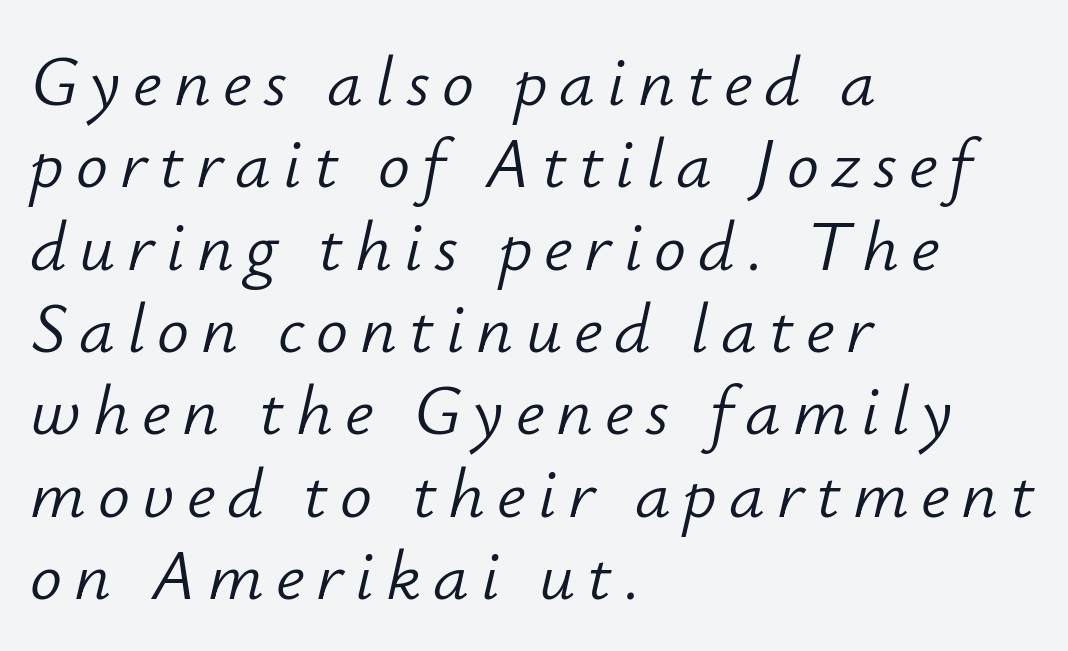
Q: Is the text bold? A: No.
Q: Is the text italic (slanted)? A: Yes, it leans right by about 12 degrees.
Q: Is the text underlined? A: No.
Q: How is the paragraph aligned? A: Left-aligned.
Q: Width (condensed, normal, or wide)? A: Normal.
Q: Stroke contrast? A: Low.
Q: x-height? A: Small.
Q: Monospaced? A: No.
